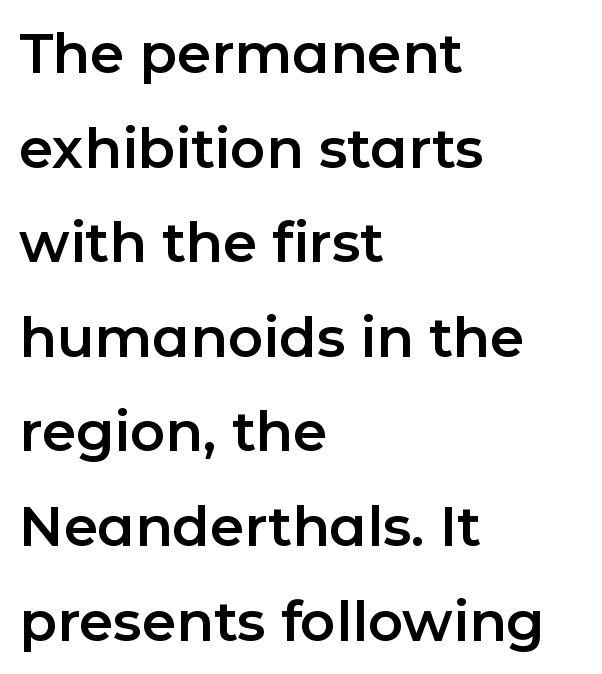
One-word summary of the alignment: left. A typesetter would call this proportional, since set widths differ per character. A typesetter would mark this as roman, not italic. This sample uses a sans-serif face. Underlining? Definitely not there. Honestly, the letter spacing is just normal — you wouldn't notice it.
